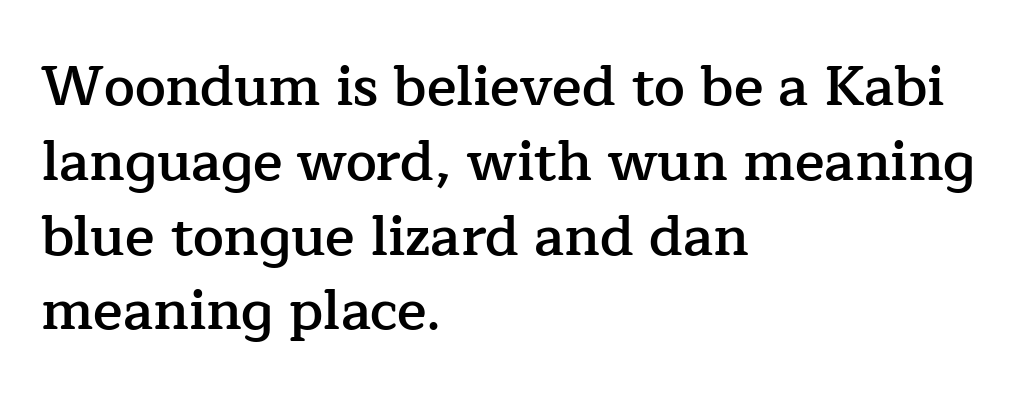
The image shows 55 px semibold serif type, upright; set left-aligned, normal line spacing (1.36x), normal letter spacing, not underlined; low stroke contrast and a medium x-height.
